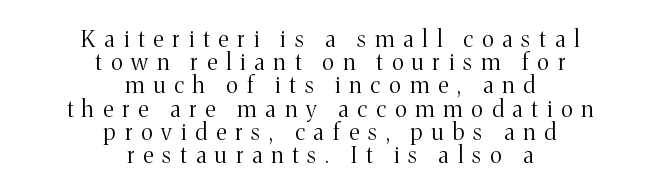
The setting favours the middle, as headings and verse often do. The tracking jumps out immediately: characters are airy and widely separated. The font is comparable to plain body text, perhaps lighter. Tall strokes in this sample are plumb rather than angled. The string is rendered with underlining switched off. Students, observe: this is what under-led, compact text looks like.
